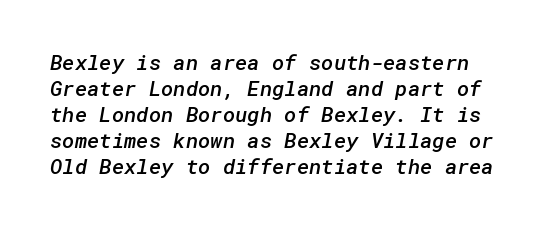
The image shows 21 px text type; set line spacing 1.24x, normal letter spacing, not underlined.
